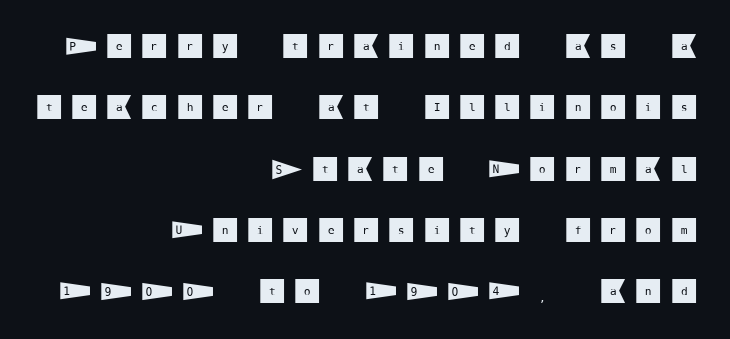
{"italic": "no", "underline": "no", "align": "right", "line_spacing": "loose", "line_spacing_ratio": 2.27, "letter_spacing": "wide", "letter_spacing_em": 0.33, "glyph_px": 27}
